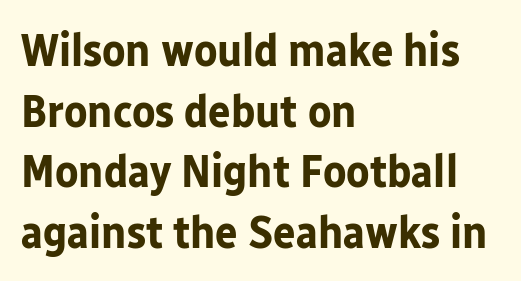
The image shows 47 px bold sans-serif type, upright; set left-aligned, normal line spacing (1.29x), normal letter spacing, not underlined; low stroke contrast and a medium x-height.
